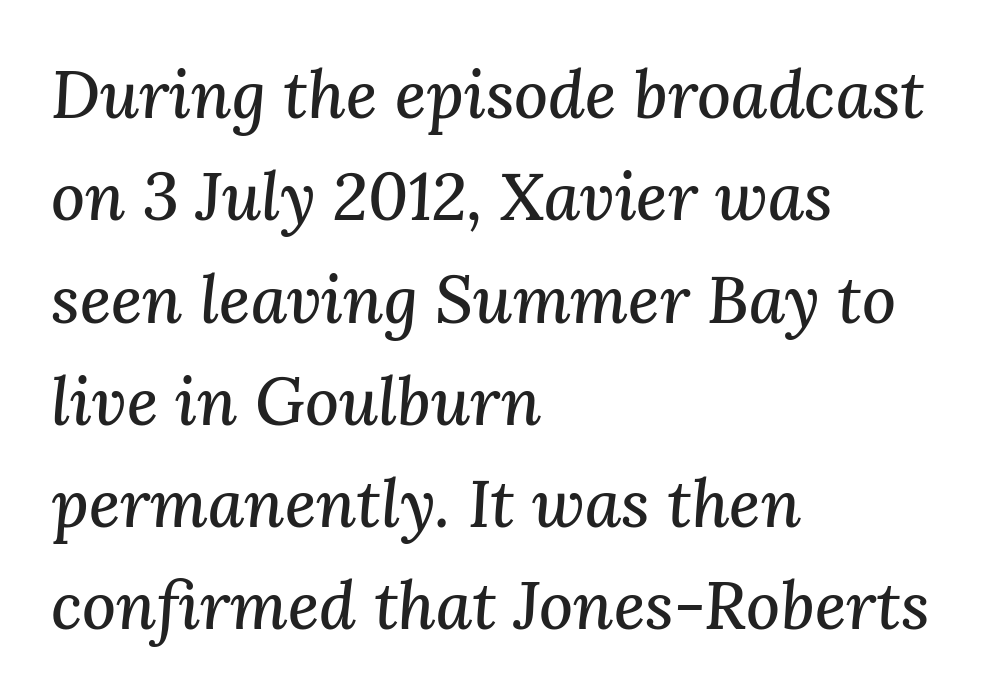
The passage shown is typed in a proportional face where columns would drift. Reading down the block, your eye returns to a fixed left position each line. Decoration check: the copy has no underline. The glyphs look as if they've been sheared to an angle. Caption: standard tracking, unaltered.
